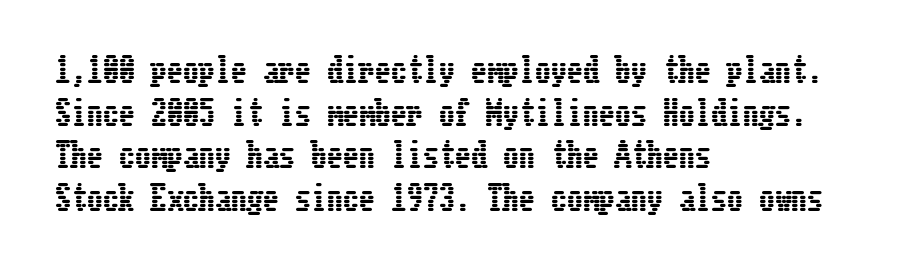
{"italic": "no", "width": "condensed", "stroke_contrast": "low", "x_height": "medium", "underline": "no", "align": "left", "line_spacing": "normal", "line_spacing_ratio": 1.33, "letter_spacing": "normal", "letter_spacing_em": 0.0, "glyph_px": 32}
